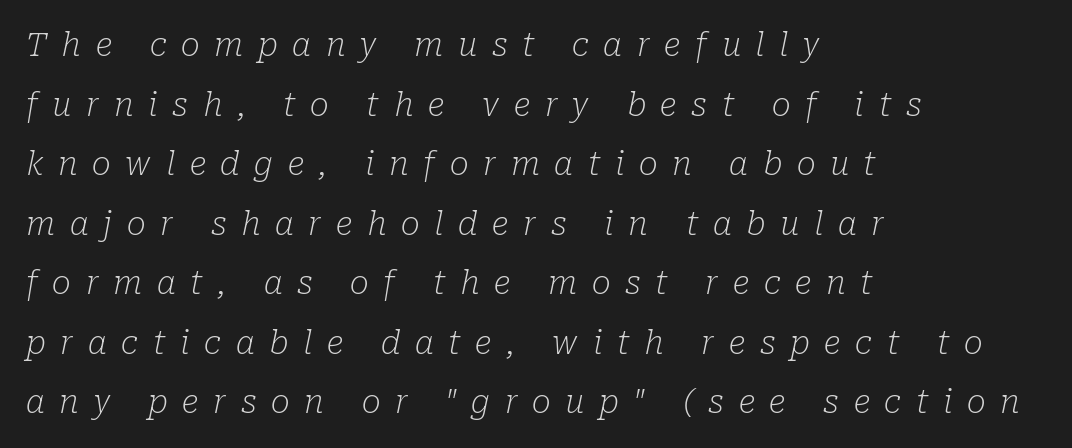
Q: Is the text bold? A: No.
Q: Is the text italic (slanted)? A: Yes, it leans right by about 10 degrees.
Q: Is the typeface a serif or a sans-serif typeface? A: Serif.
Q: Is the text underlined? A: No.
Q: How is the paragraph aligned? A: Left-aligned.
Q: Is the spacing between letters normal or unusually wide? A: Unusually wide.
Q: Width (condensed, normal, or wide)? A: Normal.
Q: Stroke contrast? A: Low.
Q: x-height? A: Medium.
Q: Monospaced? A: No.
